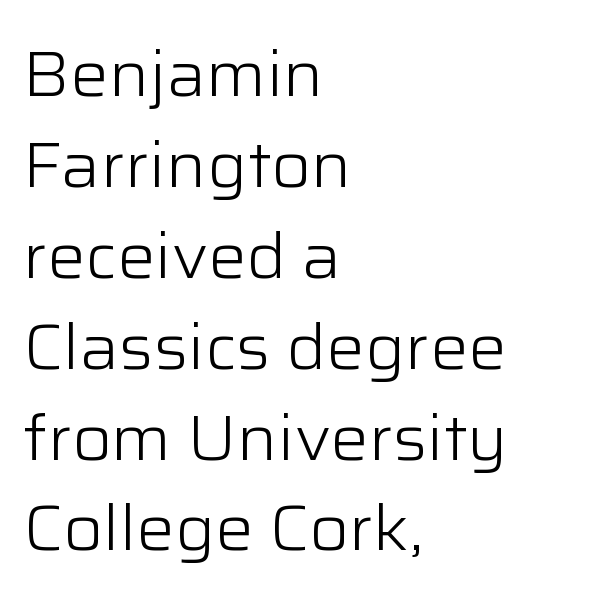
The image shows 64 px light sans-serif type, upright; set left-aligned, normal line spacing (1.42x), normal letter spacing, not underlined; low stroke contrast and a medium x-height.
